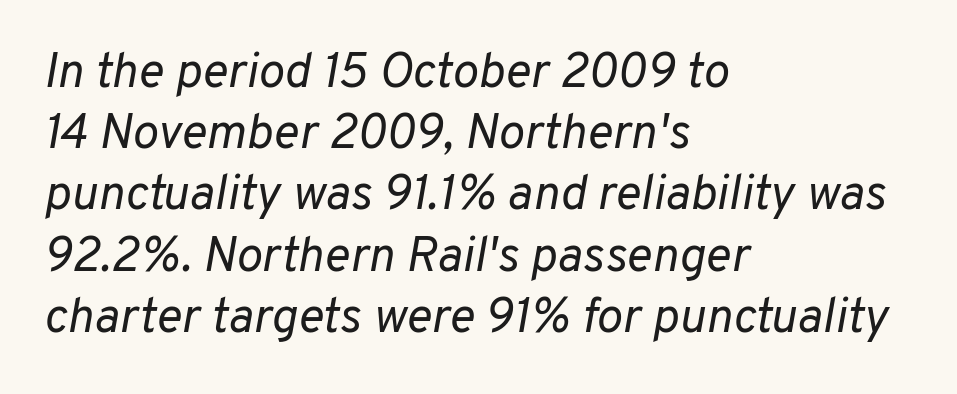
The vertical gap from one line to the next is medium. The cut favours lightness, reaching ordinary text weight at its darkest. The glyphs are unaccompanied by any horizontal stroke below them. A typesetter would call this proportional, since set widths differ per character.
